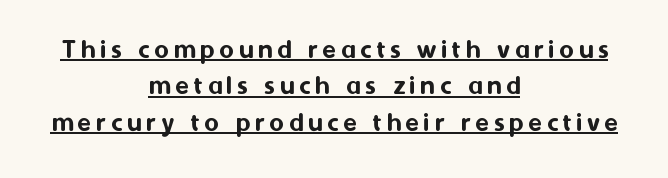
{"serif": "no", "italic": "no", "width": "normal", "stroke_contrast": "medium", "x_height": "medium", "monospaced": "no", "underline": "yes", "align": "center", "line_spacing": "normal", "line_spacing_ratio": 1.3, "glyph_px": 28}
